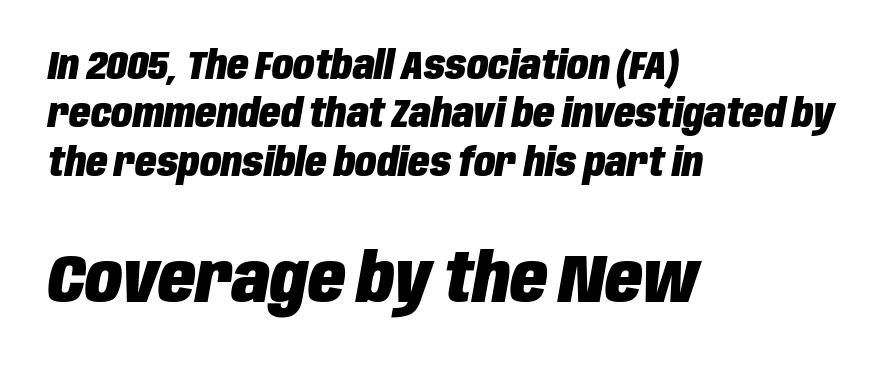
The image shows 68 px heavy, condensed type, italic (leaning right); set left-aligned, line spacing 1.24x, normal letter spacing, not underlined; the second (bottom) block is 1.74x larger; low stroke contrast and a large x-height.
